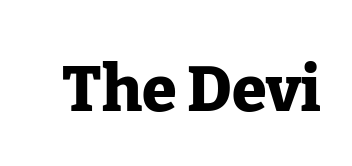
The specimen reads as upright at a glance. Look at the bottom of the vertical strokes: they flare into serifs here. Look at the stroke-to-counter ratio: heavy, a bold. Each row of text sits above clean, open space.
